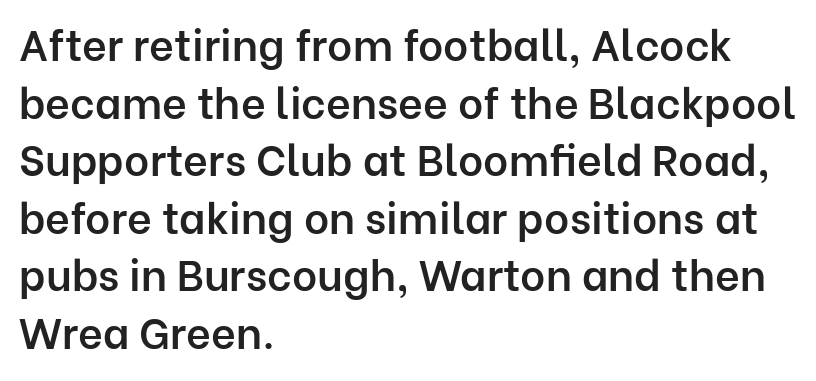
The image shows 43 px semibold sans-serif type, upright; set left-aligned, normal line spacing (1.34x), normal letter spacing, not underlined; low stroke contrast and a medium x-height.
